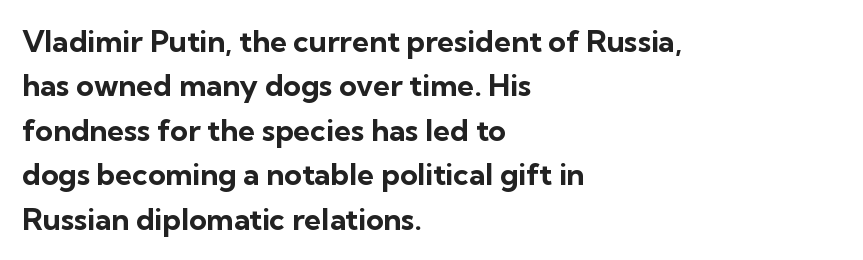
{"serif": "no", "italic": "no", "bold": "yes", "weight": "bold", "width": "normal", "stroke_contrast": "low", "x_height": "medium", "monospaced": "no", "underline": "no", "align": "left", "line_spacing": "normal", "line_spacing_ratio": 1.48, "letter_spacing": "normal", "letter_spacing_em": 0.0, "glyph_px": 30}
